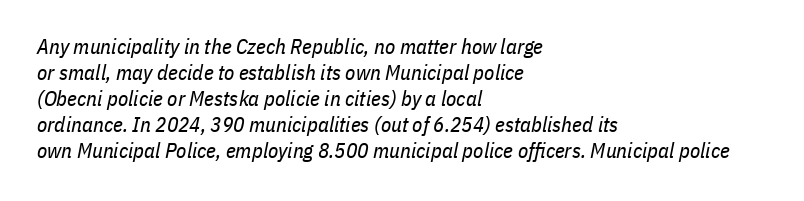
The image shows 21 px text type, italic (leaning right); set left-aligned, line spacing 1.24x, normal letter spacing, not underlined.
